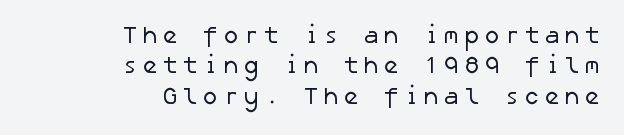
Caption: multi-line text, flush right, ragged left. The zone under the glyphs is completely vacant. The leading is moderate, giving the passage an even texture. Bold? No — there's no thickening of the strokes.
